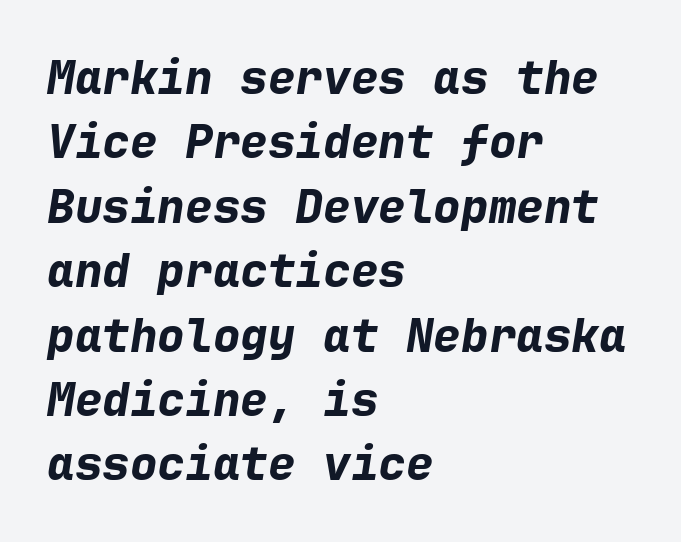
{"italic": "yes", "lean": "right", "slant_degrees": 9, "bold": "yes", "weight": "bold", "width": "normal", "stroke_contrast": "low", "x_height": "medium", "monospaced": "yes", "underline": "no", "align": "left", "line_spacing": "normal", "line_spacing_ratio": 1.4, "letter_spacing": "normal", "letter_spacing_em": 0.0, "glyph_px": 46}
